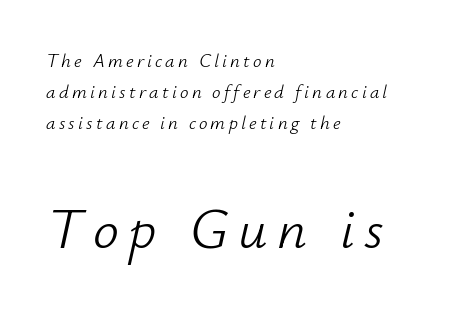
The image shows 58 px light type, italic (leaning right); set left-aligned, normal line spacing (1.64x), not underlined; the second (bottom) block is 3.05x larger; low stroke contrast and a small x-height.
